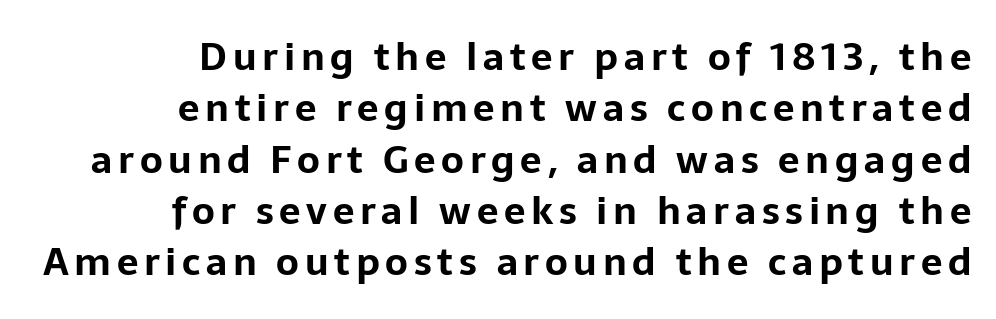
{"serif": "no", "italic": "no", "bold": "yes", "weight": "bold", "width": "normal", "stroke_contrast": "low", "x_height": "medium", "monospaced": "no", "underline": "no", "align": "right", "line_spacing": "normal", "line_spacing_ratio": 1.35, "glyph_px": 38}
